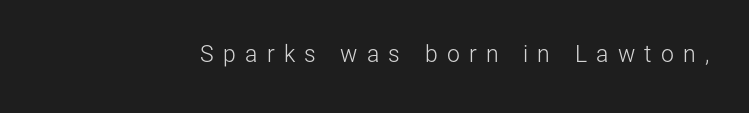
{"italic": "no", "bold": "no", "underline": "no", "letter_spacing": "wide", "letter_spacing_em": 0.4, "glyph_px": 23}
